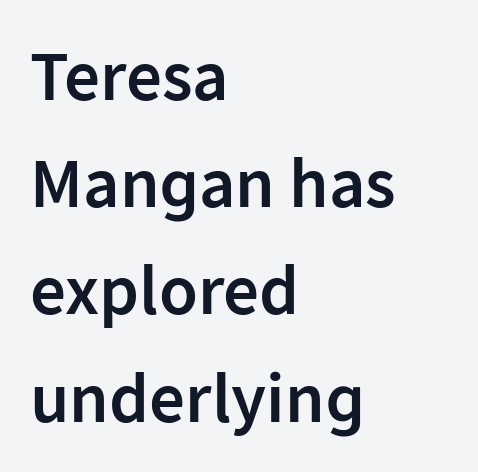
The image shows 71 px semibold sans-serif type, upright; set left-aligned, normal line spacing (1.51x), normal letter spacing, not underlined; low stroke contrast and a medium x-height.
